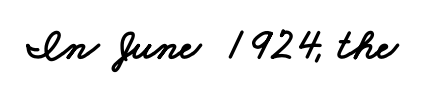
Q: Is the typeface a serif or a sans-serif typeface? A: Sans-serif.
Q: Is the text underlined? A: No.
Q: Is the spacing between letters normal or unusually wide? A: Normal.
Q: Width (condensed, normal, or wide)? A: Wide.
Q: Stroke contrast? A: Low.
Q: x-height? A: Small.
Q: Monospaced? A: No.
